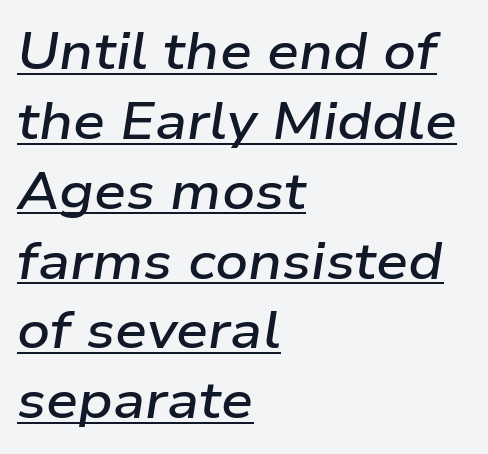
The image shows 51 px semibold, wide type, italic (leaning right); set left-aligned, normal line spacing (1.37x), normal letter spacing, underlined; low stroke contrast and a medium x-height.
